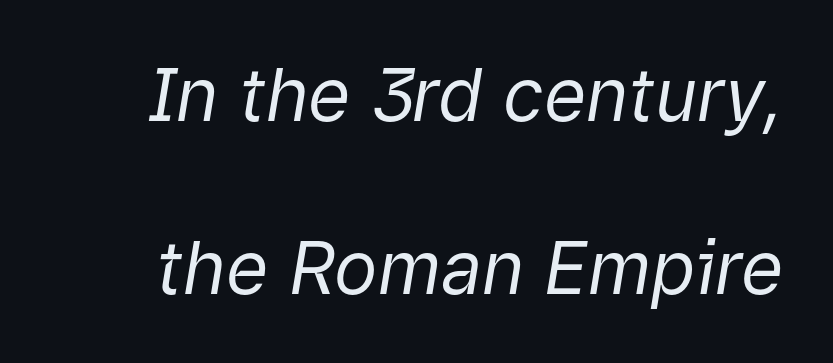
Q: Is the text bold? A: No.
Q: Is the text italic (slanted)? A: Yes, it leans right by about 9 degrees.
Q: Is the text underlined? A: No.
Q: Is the spacing between letters normal or unusually wide? A: Normal.
Q: Is the spacing between lines tight, normal or loose? A: Loose.
Q: Width (condensed, normal, or wide)? A: Normal.
Q: Stroke contrast? A: Low.
Q: x-height? A: Medium.
Q: Monospaced? A: No.
